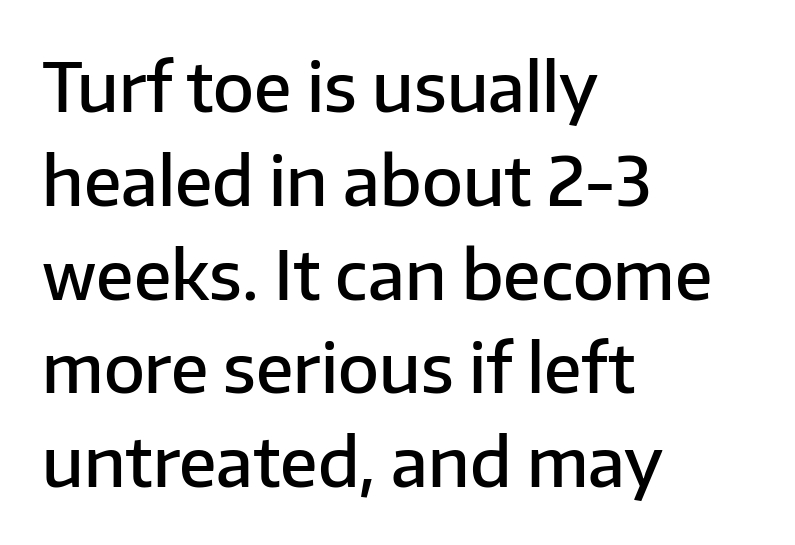
{"serif": "no", "italic": "no", "bold": "semi", "weight": "semibold", "width": "normal", "stroke_contrast": "low", "x_height": "medium", "monospaced": "no", "underline": "no", "align": "left", "line_spacing": "normal", "line_spacing_ratio": 1.4, "letter_spacing": "normal", "letter_spacing_em": 0.0, "glyph_px": 67}
